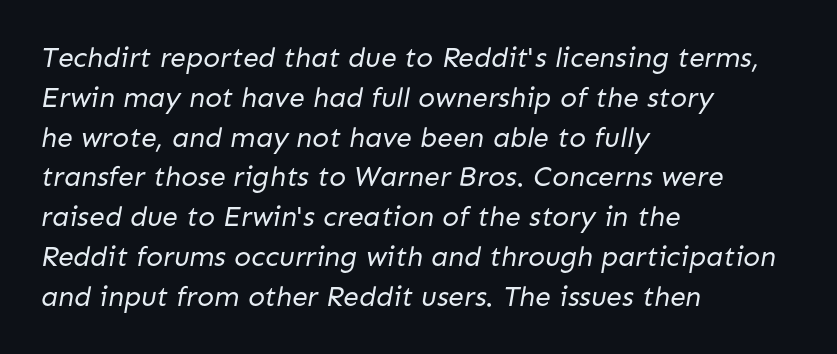
The rows are spaced the way most documents space them. The type is set solid horizontally, with unmodified tracking. No chunkiness to these letters — they're not bold. Note the varied advance widths — an 'i' is clearly narrower than an 'm'.
